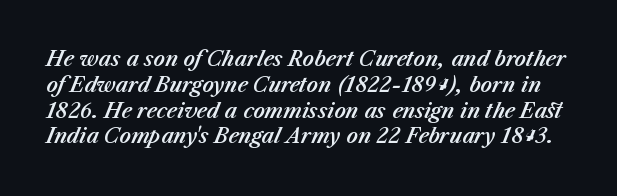
The image shows 20 px text type, italic (leaning right); set normal line spacing (1.29x), normal letter spacing, not underlined.
